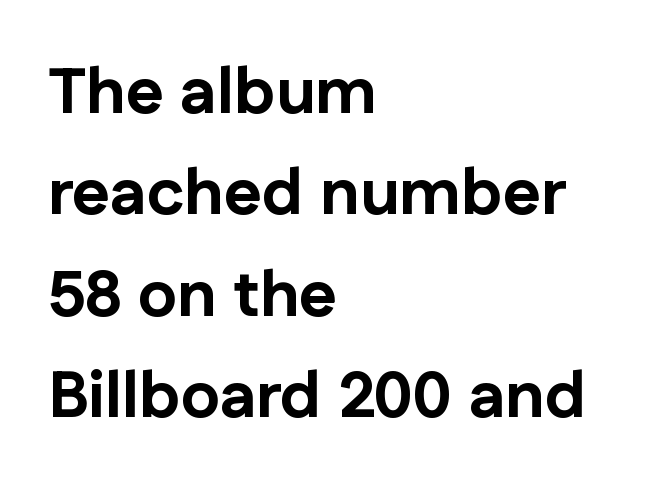
The image shows 65 px bold sans-serif type, upright; set left-aligned, normal line spacing (1.56x), normal letter spacing, not underlined; low stroke contrast and a medium x-height.
